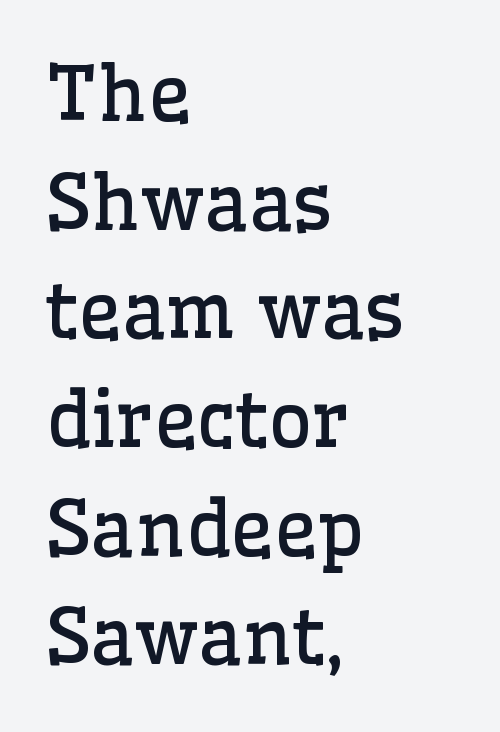
{"serif": "yes", "italic": "no", "bold": "no", "weight": "regular", "width": "normal", "stroke_contrast": "low", "x_height": "medium", "monospaced": "no", "underline": "no", "align": "left", "line_spacing": "normal", "line_spacing_ratio": 1.43, "letter_spacing": "normal", "letter_spacing_em": 0.0, "glyph_px": 76}
